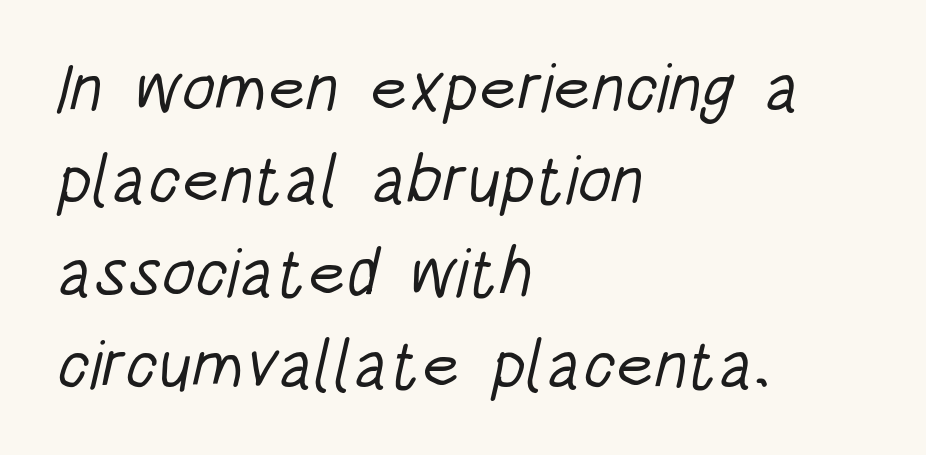
{"serif": "no", "bold": "no", "weight": "light", "width": "condensed", "stroke_contrast": "low", "x_height": "large", "monospaced": "no", "underline": "no", "align": "left", "line_spacing": "normal", "line_spacing_ratio": 1.36, "letter_spacing": "normal", "letter_spacing_em": 0.0, "glyph_px": 68}
